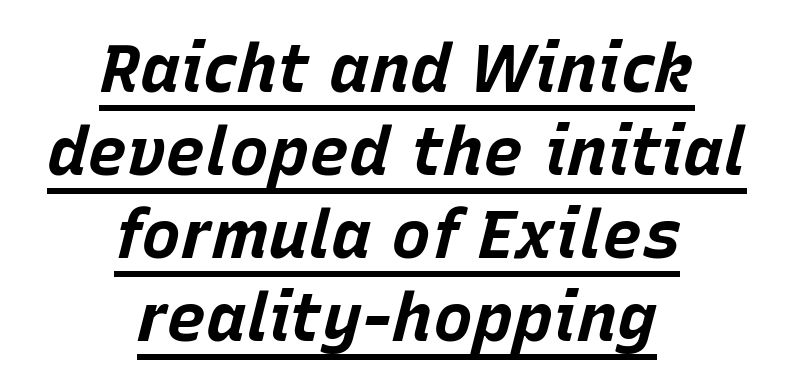
Q: Is the text bold? A: Yes.
Q: Is the text italic (slanted)? A: Yes, it leans right by about 15 degrees.
Q: Is the text underlined? A: Yes.
Q: How is the paragraph aligned? A: Centered.
Q: Is the spacing between letters normal or unusually wide? A: Normal.
Q: Width (condensed, normal, or wide)? A: Normal.
Q: Stroke contrast? A: Low.
Q: x-height? A: Large.
Q: Monospaced? A: No.
